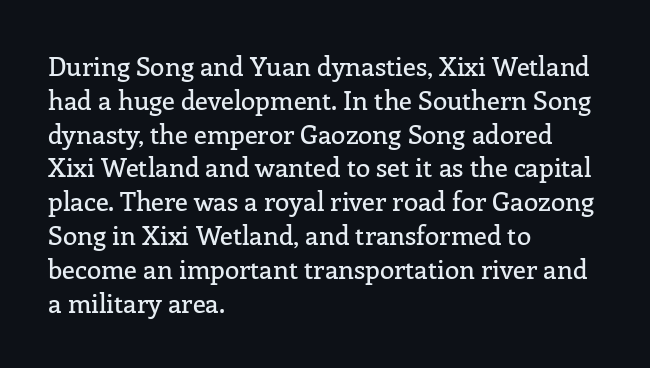
The ragged edge is on the right, which tells us the setting is flush left. How would I describe the line gaps? Plain and ordinary. This is the regular roman posture of the typeface. Only glyphs here, with clear space below each row.
